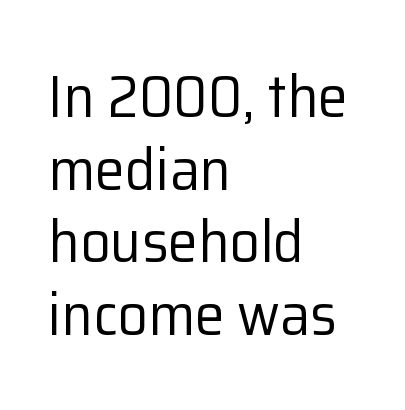
The image shows 60 px regular-weight sans-serif type, upright; set left-aligned, line spacing 1.21x, normal letter spacing, not underlined; low stroke contrast and a medium x-height.
